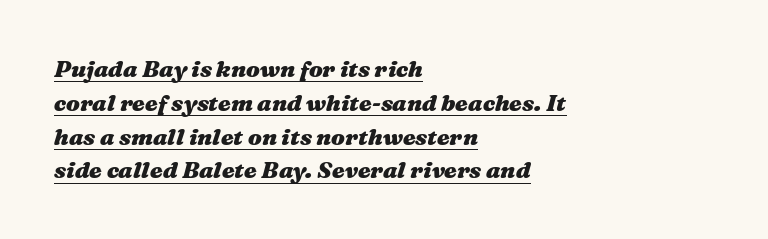
Glyph-to-glyph distance matches everyday printed text. Visually the block forms a straight wall on the left and a jagged coastline on the right. Each glyph is drawn with heavy, bold strokes. Slant detected: the letters are inclined.
